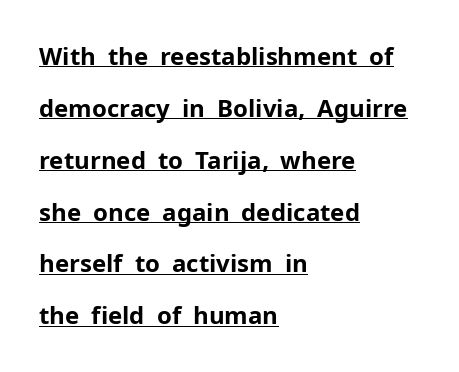
Q: Is the text bold? A: Yes.
Q: Is the text italic (slanted)? A: No, it is upright.
Q: Is the text underlined? A: Yes.
Q: How is the paragraph aligned? A: Left-aligned.
Q: Is the spacing between letters normal or unusually wide? A: Normal.
Q: Is the spacing between lines tight, normal or loose? A: Loose.
